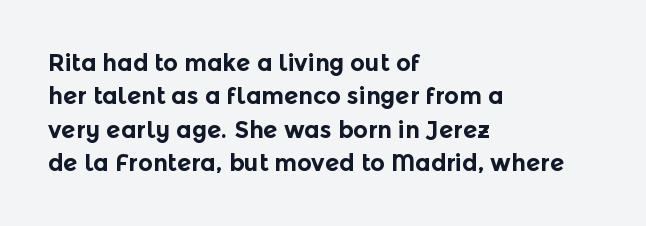
Q: Is the text bold? A: Yes.
Q: Is the text italic (slanted)? A: No, it is upright.
Q: Is the text underlined? A: No.
Q: How is the paragraph aligned? A: Left-aligned.
Q: Is the spacing between letters normal or unusually wide? A: Normal.
Q: Is the spacing between lines tight, normal or loose? A: Normal.
